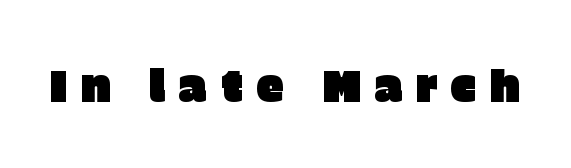
{"serif": "no", "italic": "no", "width": "normal", "stroke_contrast": "low", "x_height": "large", "monospaced": "no", "underline": "no", "letter_spacing": "wide", "letter_spacing_em": 0.28, "glyph_px": 45}
